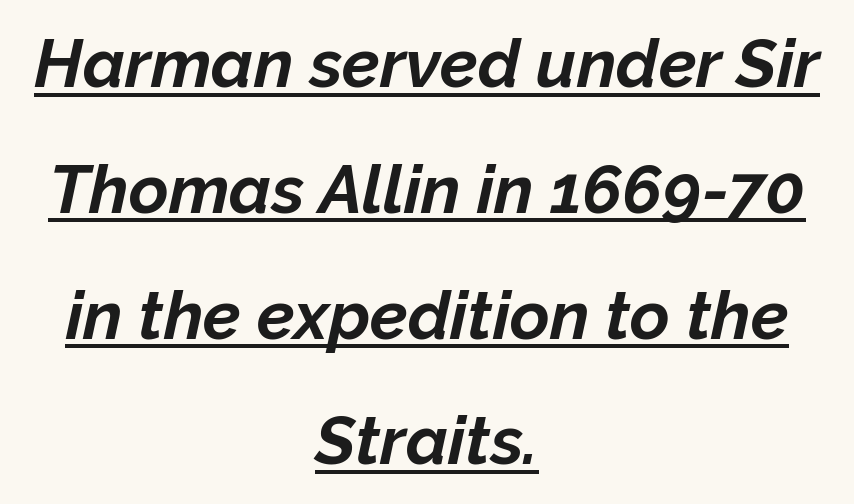
Notice how a bar underscores the lettering throughout. What stands out about the letter spacing? Nothing — it is the standard amount. Leftover space on each line is divided equally before and after the words. The rendering uses natural spacing where letterforms have individual widths. Typographic density is high because the face is bold.
